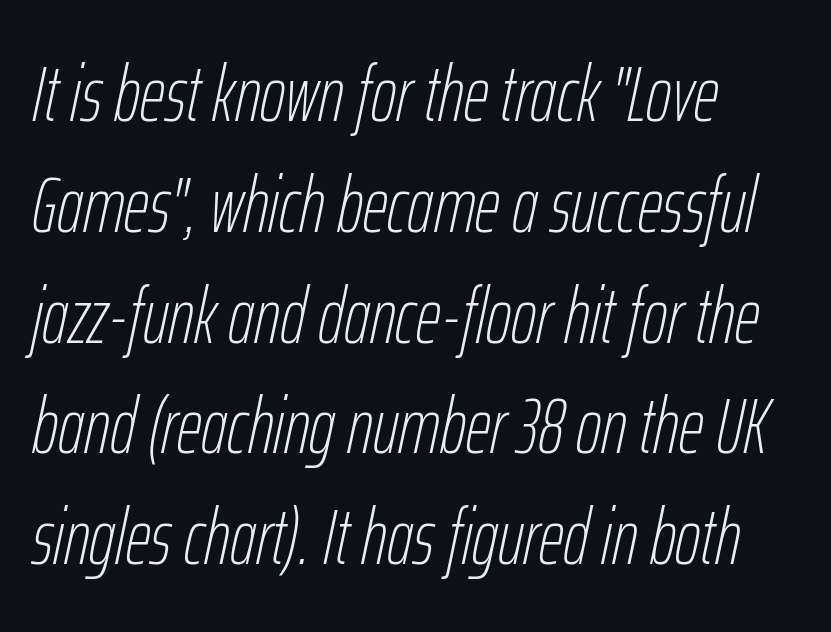
Q: Is the text bold? A: No.
Q: Is the text italic (slanted)? A: Yes, it leans right by about 12 degrees.
Q: Is the text underlined? A: No.
Q: How is the paragraph aligned? A: Left-aligned.
Q: Is the spacing between letters normal or unusually wide? A: Normal.
Q: Is the spacing between lines tight, normal or loose? A: Normal.
Q: Width (condensed, normal, or wide)? A: Condensed.
Q: Stroke contrast? A: Low.
Q: x-height? A: Medium.
Q: Monospaced? A: No.
